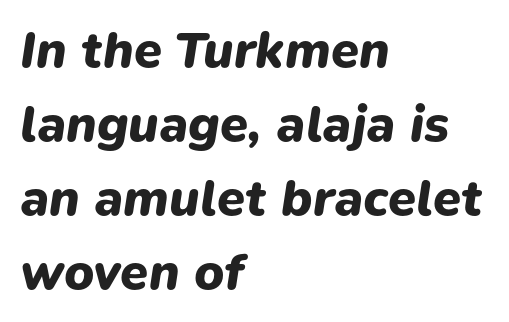
Tracking here is standard; glyphs follow each other at the usual distance. Compared with a centered layout, this one pins lines to the left instead. Is this a fixed-width face? No — the glyphs have proportional, varying widths. The glyphs look as if they've been sheared to an angle. Quick note: underline off.
